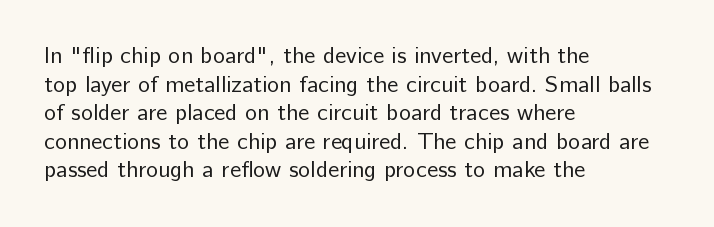
The image shows 23 px text type, upright; set left-aligned, line spacing 1.24x, normal letter spacing, not underlined.
